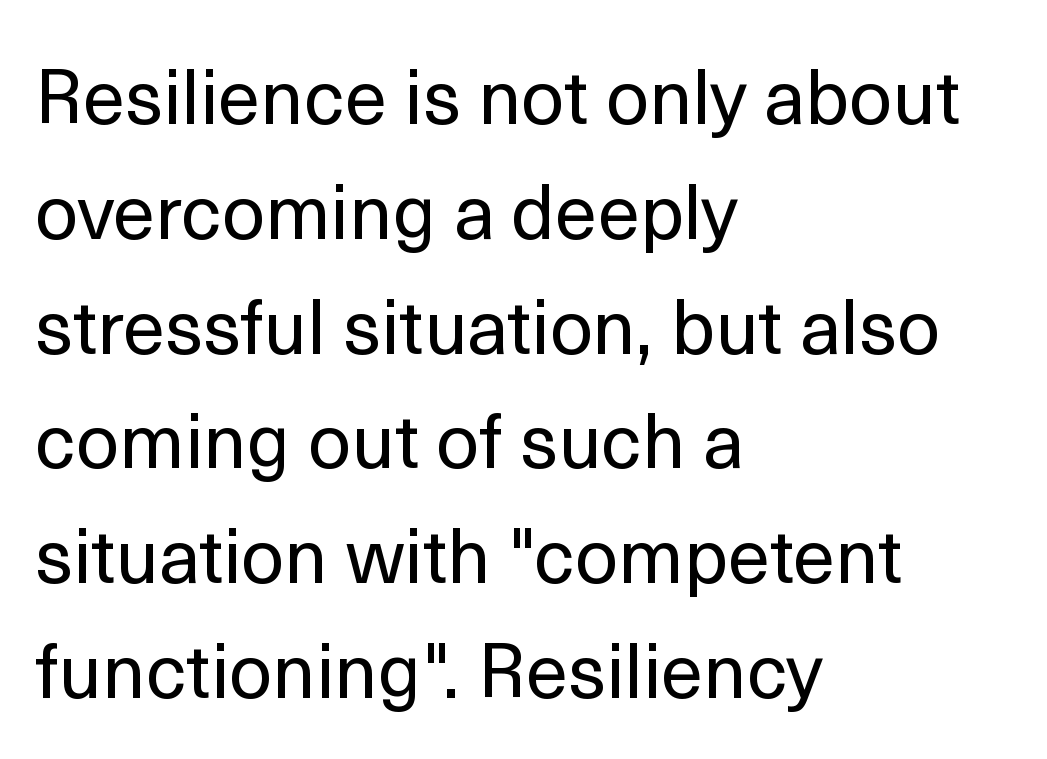
{"serif": "no", "italic": "no", "bold": "no", "weight": "regular", "width": "normal", "x_height": "medium", "monospaced": "no", "underline": "no", "align": "left", "line_spacing": "normal", "line_spacing_ratio": 1.51, "letter_spacing": "normal", "letter_spacing_em": 0.0, "glyph_px": 76}
